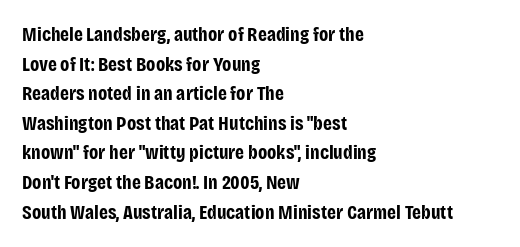
Q: Is the text bold? A: Yes.
Q: Is the text italic (slanted)? A: No, it is upright.
Q: Is the text underlined? A: No.
Q: How is the paragraph aligned? A: Left-aligned.
Q: Is the spacing between letters normal or unusually wide? A: Normal.
Q: Is the spacing between lines tight, normal or loose? A: Normal.
